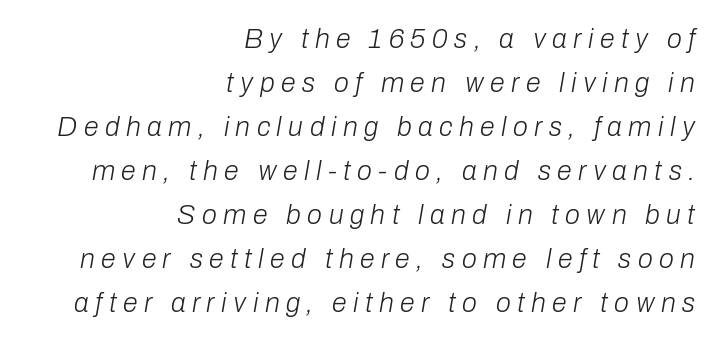
The image shows 27 px text type, italic (leaning right); set right-aligned, normal line spacing (1.63x), unusually wide letter spacing (+0.24 em), not underlined.
